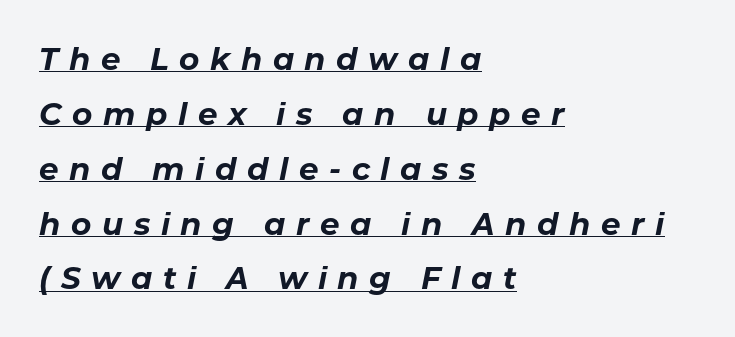
Q: Is the text bold? A: Yes.
Q: Is the text italic (slanted)? A: Yes, it leans right by about 11 degrees.
Q: Is the text underlined? A: Yes.
Q: How is the paragraph aligned? A: Left-aligned.
Q: Is the spacing between letters normal or unusually wide? A: Unusually wide.
Q: Width (condensed, normal, or wide)? A: Normal.
Q: Stroke contrast? A: Low.
Q: x-height? A: Medium.
Q: Monospaced? A: No.
